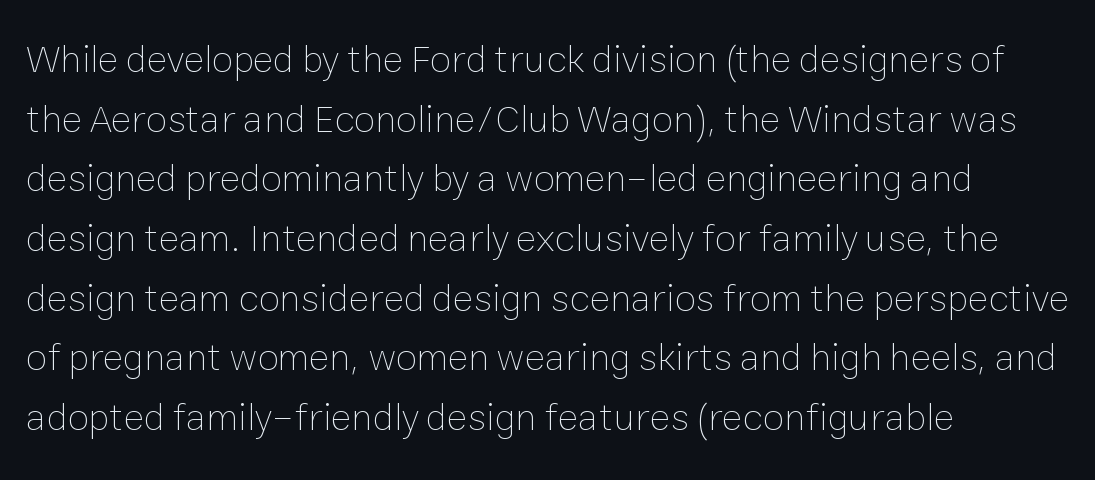
Q: Is the text bold? A: No.
Q: Is the text italic (slanted)? A: No, it is upright.
Q: Is the text underlined? A: No.
Q: How is the paragraph aligned? A: Left-aligned.
Q: Is the spacing between letters normal or unusually wide? A: Normal.
Q: Is the spacing between lines tight, normal or loose? A: Normal.
Q: Width (condensed, normal, or wide)? A: Normal.
Q: Stroke contrast? A: Low.
Q: x-height? A: Medium.
Q: Monospaced? A: No.
